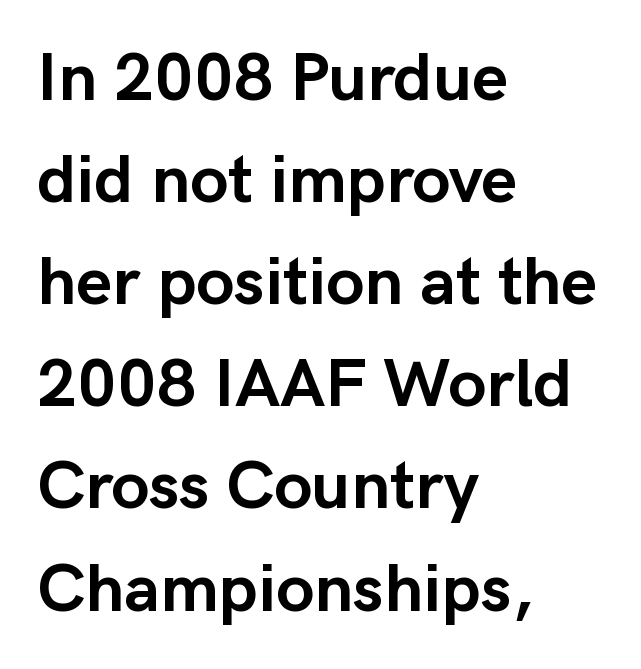
{"serif": "no", "italic": "no", "bold": "yes", "weight": "semibold", "width": "normal", "stroke_contrast": "low", "x_height": "medium", "monospaced": "no", "underline": "no", "align": "left", "line_spacing": "normal", "line_spacing_ratio": 1.48, "letter_spacing": "normal", "letter_spacing_em": 0.0, "glyph_px": 69}
